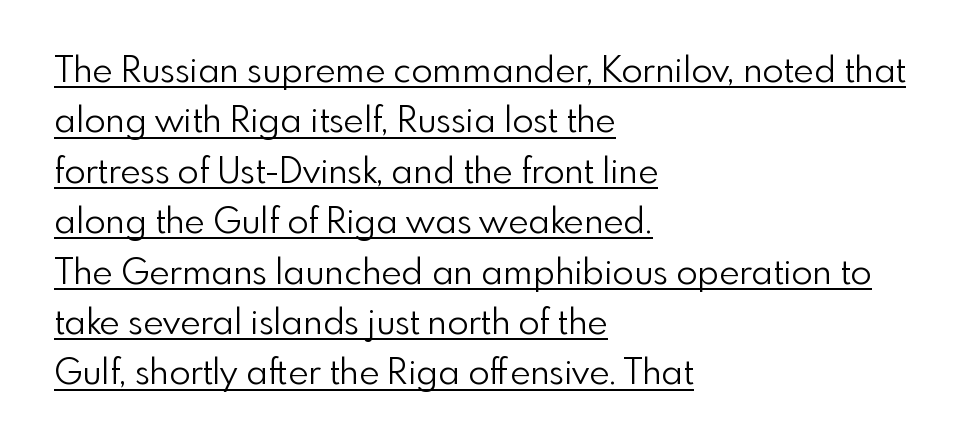
The face used here is a sans, in the tradition of grotesques and geometrics. Compared with undecorated copy, this sample adds a rule below the words. Horizontal bands of white between lines are of average thickness. How are the letters spaced? Ordinarily, with no added tracking. Proportional: the letters do not fall into vertical columns. Posture: upright roman.
